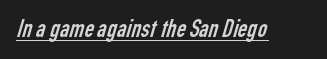
Q: Is the text bold? A: No.
Q: Is the text underlined? A: Yes.
Q: Is the spacing between letters normal or unusually wide? A: Normal.
